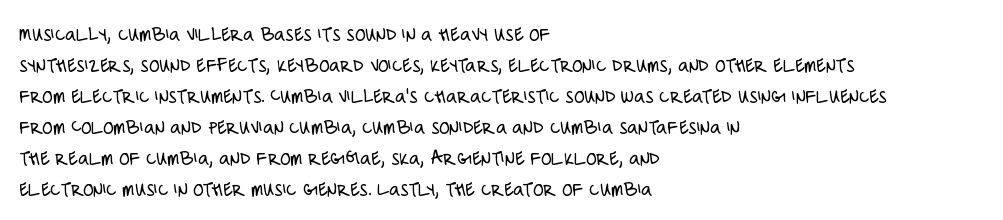
{"italic": "no", "bold": "no", "underline": "no", "align": "left", "line_spacing": "normal", "line_spacing_ratio": 1.48, "letter_spacing": "normal", "letter_spacing_em": 0.0, "glyph_px": 21}
